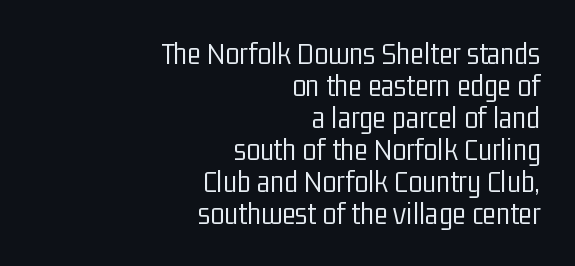
Glyph-to-glyph distance matches everyday printed text. Tightly led — the rows are bunched. You can tell it's not italic because the verticals are truly vertical. This sample uses a sans-serif face. The typesetter chose a ragged-left arrangement here.
